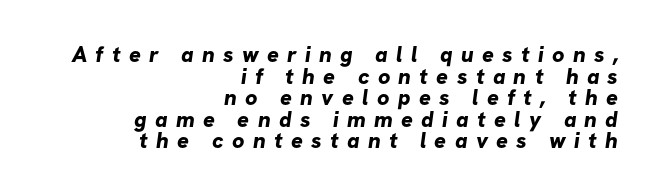
Q: Is the text bold? A: Yes.
Q: Is the text underlined? A: No.
Q: How is the paragraph aligned? A: Right-aligned.
Q: Is the spacing between letters normal or unusually wide? A: Unusually wide.
Q: Is the spacing between lines tight, normal or loose? A: Tight.
